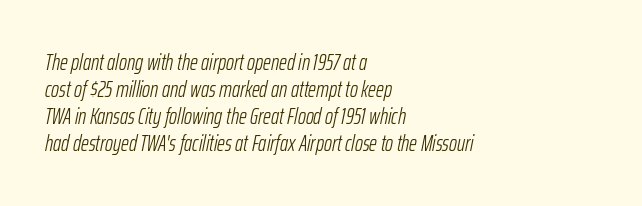
{"italic": "yes", "lean": "right", "slant_degrees": 12, "bold": "no", "underline": "no", "align": "left", "line_spacing_ratio": 1.22, "letter_spacing": "normal", "letter_spacing_em": 0.0, "glyph_px": 22}
